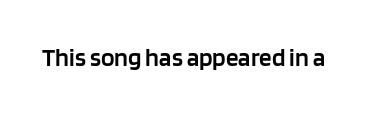
Q: Is the text bold? A: Semi-bold.
Q: Is the text italic (slanted)? A: No, it is upright.
Q: Is the text underlined? A: No.
Q: Is the spacing between letters normal or unusually wide? A: Normal.
